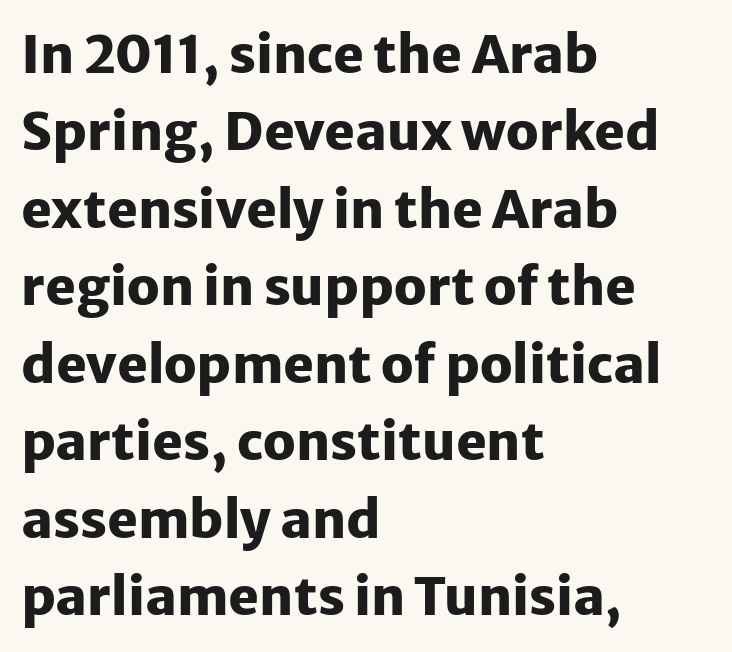
{"serif": "no", "italic": "no", "bold": "yes", "weight": "heavy", "width": "normal", "stroke_contrast": "low", "x_height": "medium", "monospaced": "no", "underline": "no", "align": "left", "line_spacing": "normal", "line_spacing_ratio": 1.49, "letter_spacing": "normal", "letter_spacing_em": 0.0, "glyph_px": 52}
